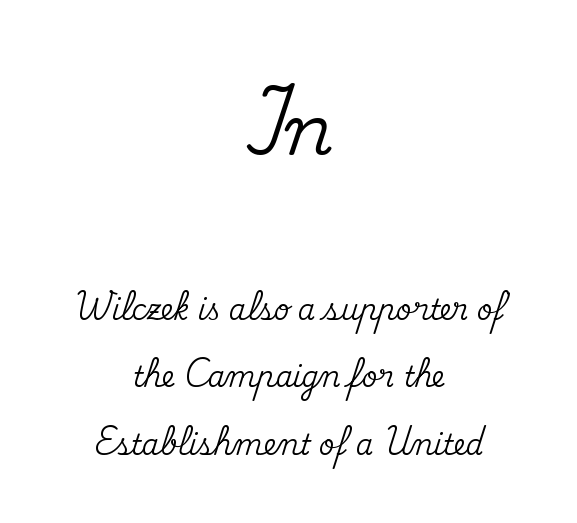
{"serif": "yes", "width": "normal", "stroke_contrast": "medium", "x_height": "small", "monospaced": "no", "underline": "no", "align": "center", "line_spacing": "loose", "line_spacing_ratio": 2.41, "letter_spacing": "normal", "letter_spacing_em": 0.0, "larger_block": "first", "size_ratio": 2.5, "glyph_px": 70}
